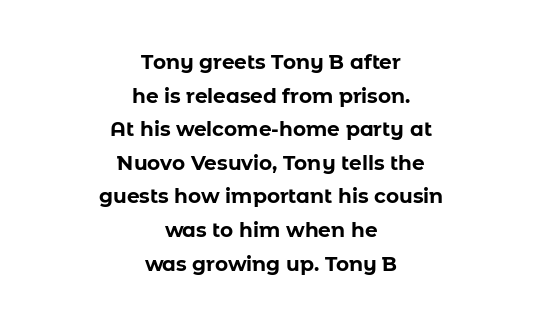
The lines sit at an ordinary, default distance from one another. Words float on clear page, feet unadorned. Horizontally, the lines are justified to the midpoint only. What stands out about the letter spacing? Nothing — it is the standard amount. Look at the stroke-to-counter ratio: heavy, a bold.
